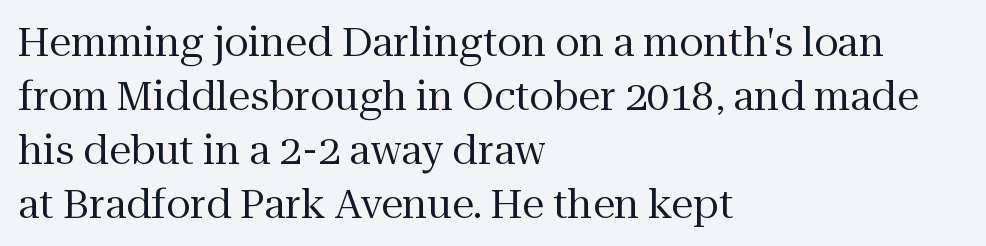
{"serif": "yes", "italic": "no", "bold": "no", "weight": "regular", "width": "normal", "stroke_contrast": "medium", "x_height": "medium", "monospaced": "no", "underline": "no", "align": "left", "line_spacing": "normal", "line_spacing_ratio": 1.35, "letter_spacing": "normal", "letter_spacing_em": 0.0, "glyph_px": 40}
